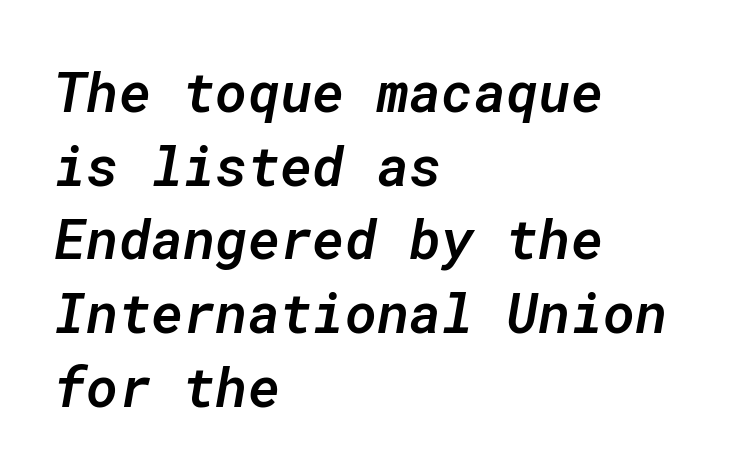
{"italic": "yes", "lean": "right", "slant_degrees": 10, "bold": "semi", "weight": "semibold", "width": "normal", "stroke_contrast": "low", "x_height": "medium", "monospaced": "yes", "underline": "no", "align": "left", "line_spacing": "normal", "line_spacing_ratio": 1.34, "letter_spacing": "normal", "letter_spacing_em": 0.0, "glyph_px": 55}
